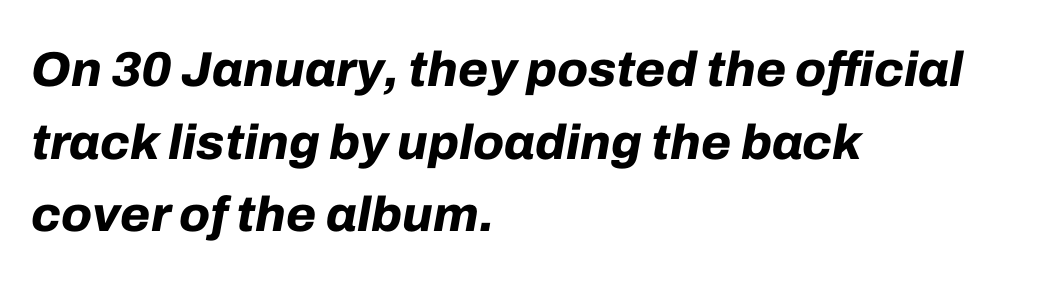
Vertically, the passage feels balanced, rows spaced as you'd expect. Descender tails drop into unmarked territory. These lines are rendered in a variable-pitch font. Heft: maximum for text — a bold.
